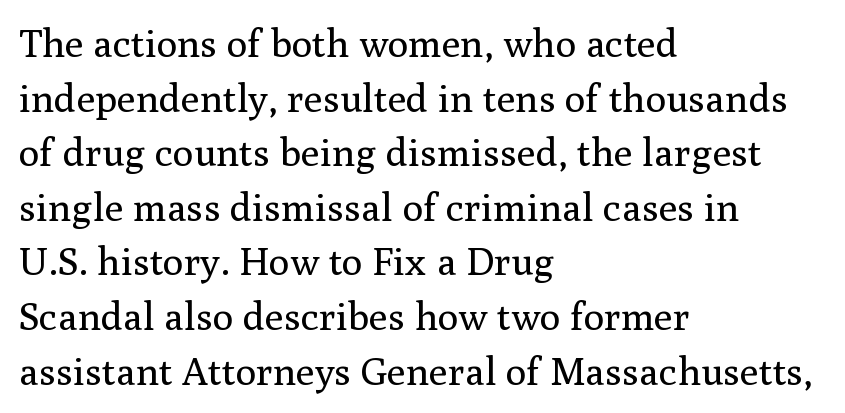
Glance below the letters and you will spot only blank space. Vertical strokes here are truly vertical. If you measured baseline to baseline, you'd find a middling distance. Short note: letters normally spaced.
